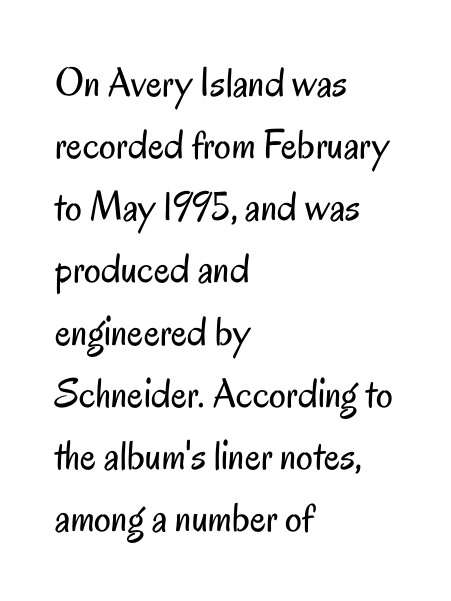
The image shows 42 px regular-weight, condensed sans-serif type, upright; set left-aligned, normal line spacing (1.48x), normal letter spacing, not underlined; low stroke contrast and a small x-height.
